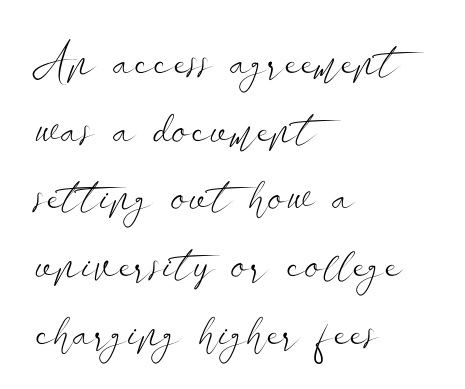
Q: Is the text bold? A: No.
Q: Is the text italic (slanted)? A: Yes.
Q: Is the typeface a serif or a sans-serif typeface? A: Sans-serif.
Q: Is the text underlined? A: No.
Q: How is the paragraph aligned? A: Left-aligned.
Q: Is the spacing between letters normal or unusually wide? A: Normal.
Q: Is the spacing between lines tight, normal or loose? A: Normal.
Q: Width (condensed, normal, or wide)? A: Wide.
Q: Stroke contrast? A: Low.
Q: x-height? A: Small.
Q: Monospaced? A: No.
